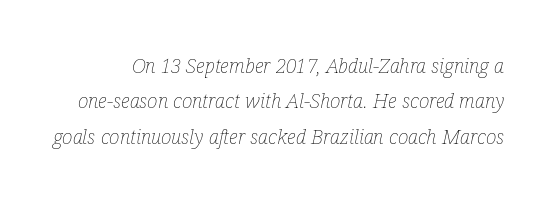
{"italic": "yes", "lean": "right", "slant_degrees": 12, "bold": "no", "underline": "no", "line_spacing_ratio": 1.77, "letter_spacing": "normal", "letter_spacing_em": 0.0, "glyph_px": 20}
